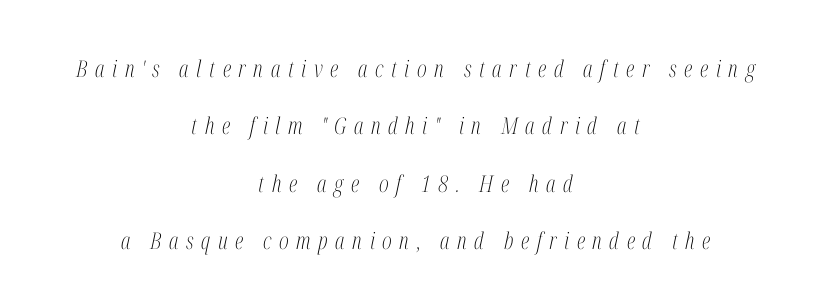
The image shows 23 px text type, italic (leaning right); set centered, loose line spacing (2.49x), unusually wide letter spacing (+0.33 em), not underlined.
